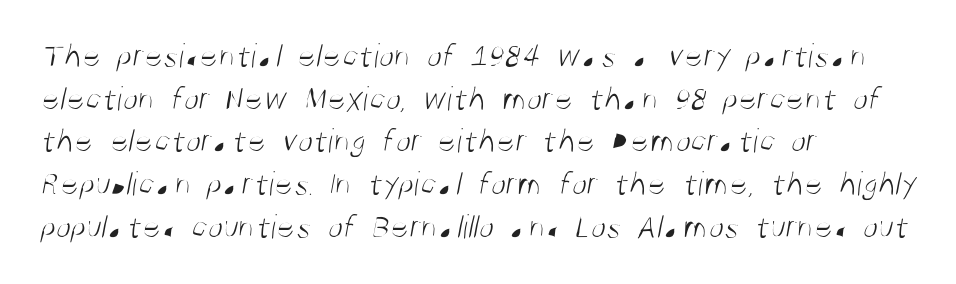
The image shows 35 px light, condensed sans-serif type; set left-aligned, line spacing 1.22x, normal letter spacing, not underlined; medium stroke contrast and a large x-height.
